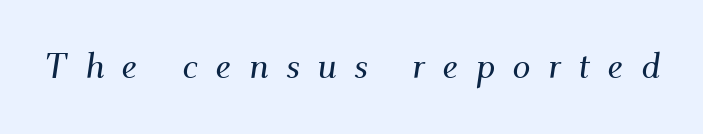
You could not count columns in this text — the font is proportionally spaced. Check the space under the baseline: it is left empty. Display-style spreading of the glyphs; the letterfit is very open. Designer's note — italics engaged. The font family rendered here belongs to the serif group.
